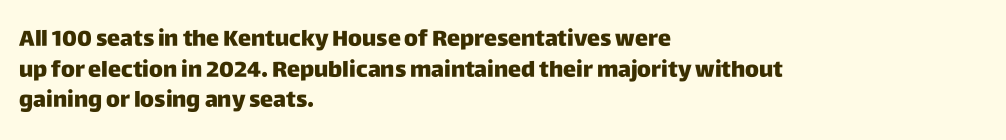
If you drew a line through each stem, it would be perfectly vertical. A normal amount of white space separates one row of letters from the next. Unmarked baselines from the first word to the last. Pretty heavy lettering here — definitely bold. The paragraph has a hard left edge and a soft right edge. These lines keep a tight, regular rhythm from letter to letter.
